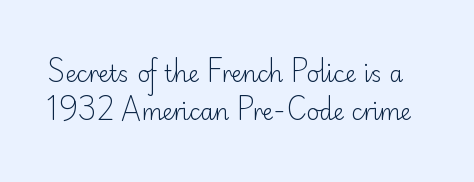
{"italic": "no", "bold": "no", "underline": "no", "line_spacing_ratio": 1.75, "letter_spacing": "normal", "letter_spacing_em": 0.0, "glyph_px": 22}
